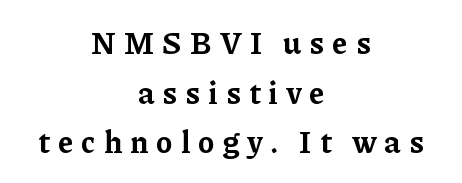
{"serif": "yes", "italic": "no", "bold": "yes", "weight": "bold", "width": "normal", "stroke_contrast": "low", "x_height": "medium", "monospaced": "no", "underline": "no", "align": "center", "line_spacing": "normal", "line_spacing_ratio": 1.6, "letter_spacing": "wide", "letter_spacing_em": 0.26, "glyph_px": 31}
